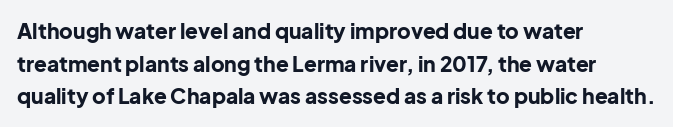
Q: Is the text bold? A: Yes.
Q: Is the text italic (slanted)? A: No, it is upright.
Q: Is the text underlined? A: No.
Q: How is the paragraph aligned? A: Left-aligned.
Q: Is the spacing between letters normal or unusually wide? A: Normal.
Q: Is the spacing between lines tight, normal or loose? A: Normal.
